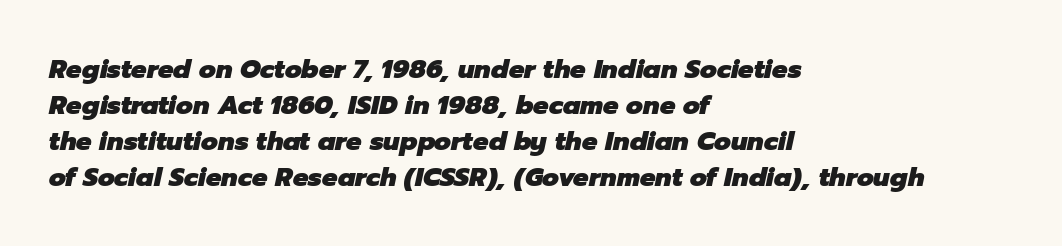
Every letter is thick-stroked: bold, no question. Each row of text sits above clean, open space. Summary of vertical rhythm: regular, with standard interline spacing. Compared with a centered layout, this one pins lines to the left instead.
